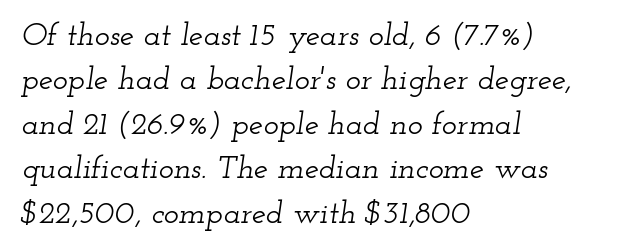
The image shows 32 px wide serif type, italic (leaning right); set left-aligned, normal line spacing (1.39x), normal letter spacing, not underlined; low stroke contrast and a small x-height.
